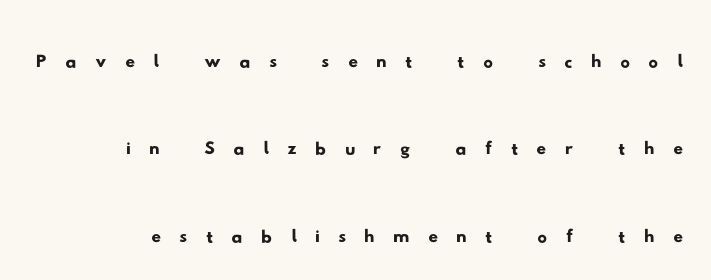
Q: Is the typeface a serif or a sans-serif typeface? A: Sans-serif.
Q: Is the text underlined? A: No.
Q: Is the spacing between letters normal or unusually wide? A: Unusually wide.
Q: Width (condensed, normal, or wide)? A: Wide.
Q: Stroke contrast? A: Low.
Q: x-height? A: Small.
Q: Monospaced? A: No.
